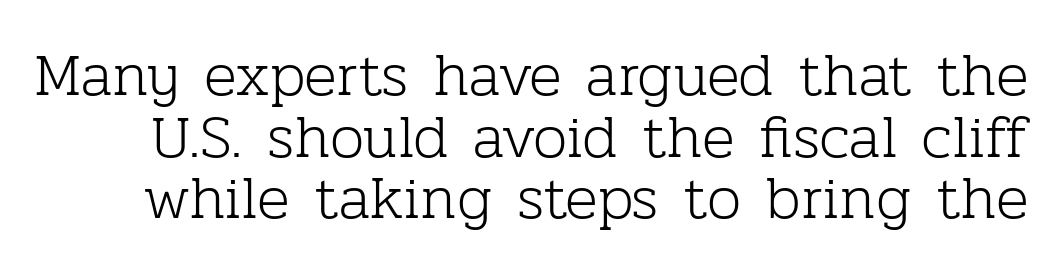
{"serif": "yes", "italic": "no", "bold": "no", "weight": "light", "width": "normal", "stroke_contrast": "low", "x_height": "medium", "monospaced": "no", "underline": "no", "line_spacing": "tight", "line_spacing_ratio": 1.01, "letter_spacing": "normal", "letter_spacing_em": 0.0, "glyph_px": 61}
